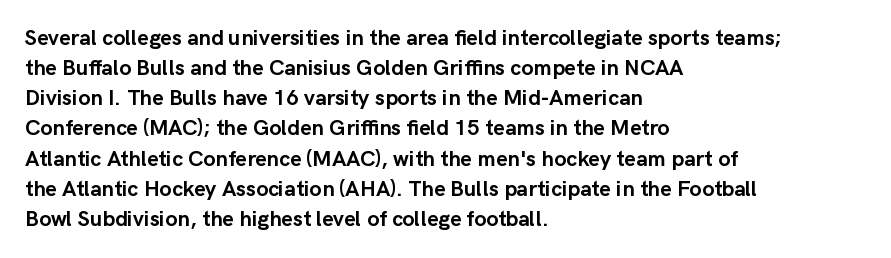
Q: Is the text bold? A: Yes.
Q: Is the text italic (slanted)? A: No, it is upright.
Q: Is the text underlined? A: No.
Q: How is the paragraph aligned? A: Left-aligned.
Q: Is the spacing between letters normal or unusually wide? A: Normal.
Q: Is the spacing between lines tight, normal or loose? A: Normal.
